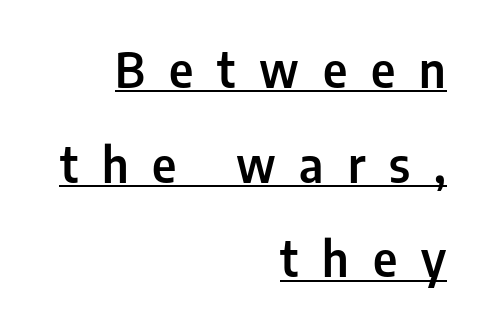
{"serif": "no", "italic": "no", "width": "condensed", "stroke_contrast": "low", "x_height": "medium", "monospaced": "no", "underline": "yes", "align": "right", "line_spacing": "loose", "line_spacing_ratio": 1.97, "letter_spacing": "wide", "letter_spacing_em": 0.5, "glyph_px": 48}
